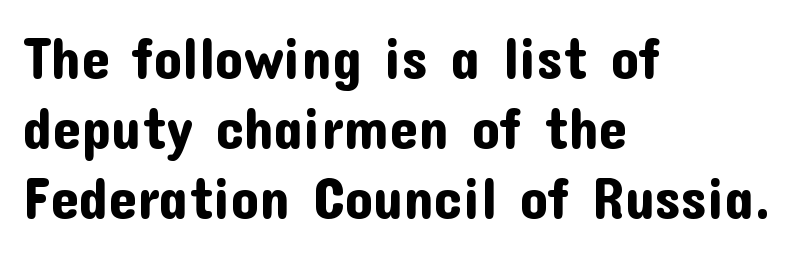
{"serif": "no", "italic": "no", "width": "normal", "stroke_contrast": "low", "x_height": "medium", "monospaced": "no", "underline": "no", "align": "left", "line_spacing_ratio": 1.23, "letter_spacing": "normal", "letter_spacing_em": 0.0, "glyph_px": 57}
